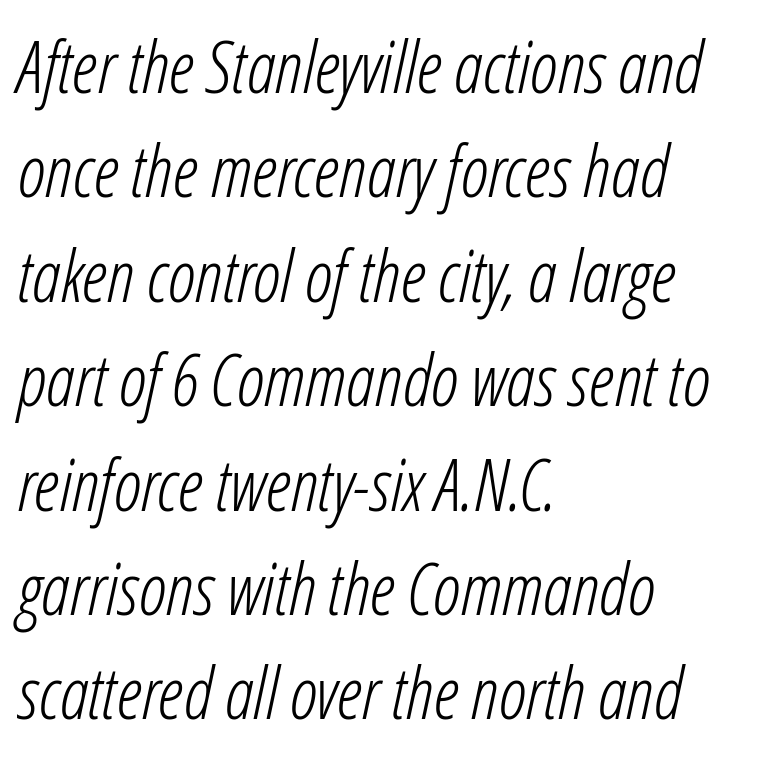
The image shows 72 px light, condensed type, italic (leaning right); set left-aligned, normal line spacing (1.45x), normal letter spacing, not underlined; low stroke contrast and a medium x-height.
